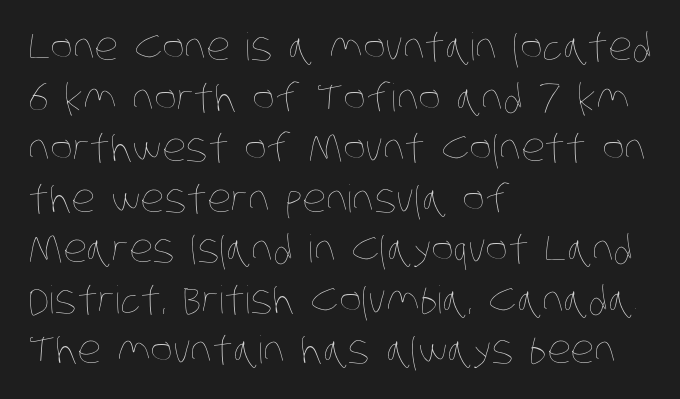
The image shows 38 px thin, condensed type; set left-aligned, normal line spacing (1.33x), normal letter spacing, not underlined; low stroke contrast and a large x-height.
